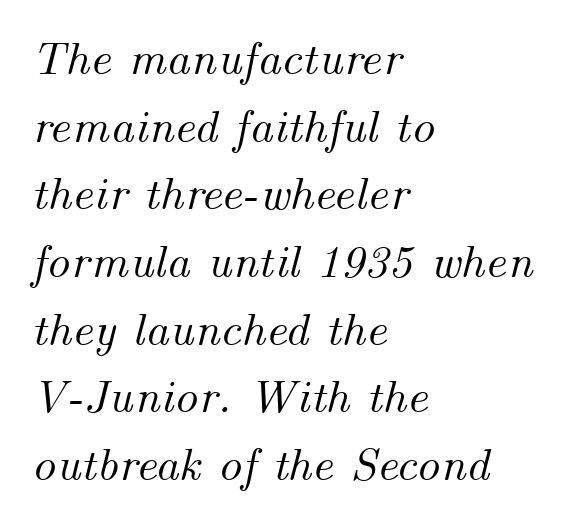
Q: Is the text italic (slanted)? A: Yes, it leans right by about 14 degrees.
Q: Is the text underlined? A: No.
Q: How is the paragraph aligned? A: Left-aligned.
Q: Is the spacing between letters normal or unusually wide? A: Normal.
Q: Is the spacing between lines tight, normal or loose? A: Normal.
Q: Width (condensed, normal, or wide)? A: Normal.
Q: Stroke contrast? A: Medium.
Q: x-height? A: Small.
Q: Monospaced? A: No.
